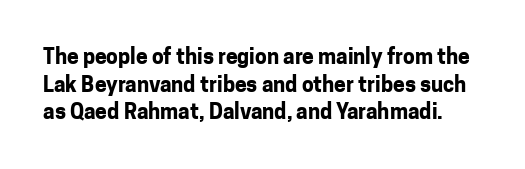
The image shows 21 px bold type, upright; set normal line spacing (1.32x), normal letter spacing, not underlined.
